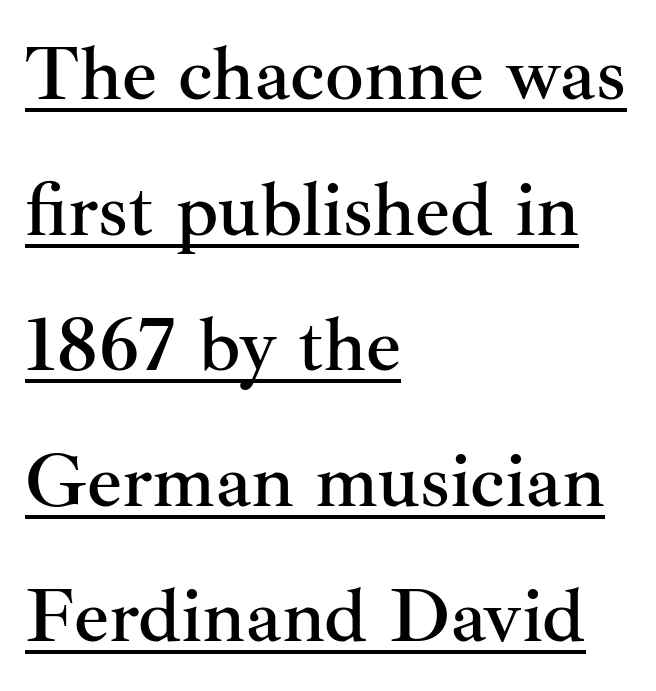
The image shows 77 px serif type, upright; set left-aligned, line spacing 1.76x, normal letter spacing, underlined; medium stroke contrast and a small x-height.
